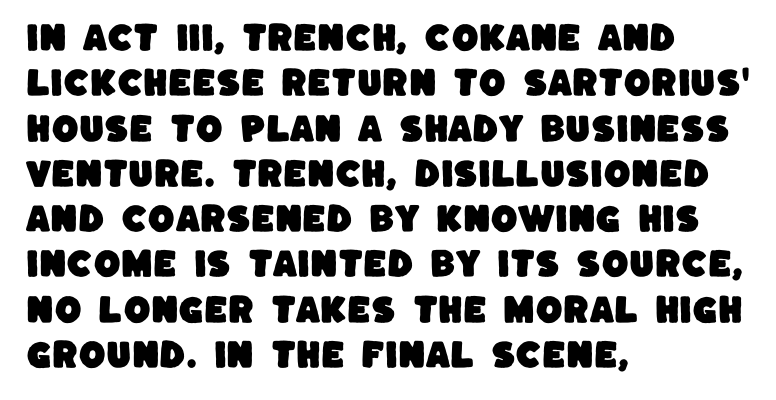
Horizontal bands of white between lines are of average thickness. The space beneath each line is pristine and unruled. You could not count columns in this text — the font is proportionally spaced. The rendering shows plain stroke endings on the letterforms — a sans-serif design. No extra tracking has been applied to these lines.
